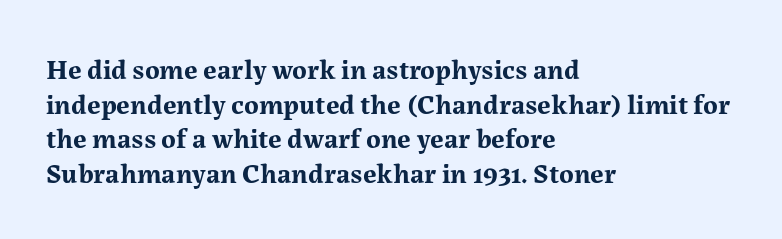
Q: Is the text bold? A: Yes.
Q: Is the text italic (slanted)? A: No, it is upright.
Q: Is the typeface a serif or a sans-serif typeface? A: Serif.
Q: Is the text underlined? A: No.
Q: How is the paragraph aligned? A: Left-aligned.
Q: Is the spacing between letters normal or unusually wide? A: Normal.
Q: Width (condensed, normal, or wide)? A: Normal.
Q: Stroke contrast? A: Medium.
Q: x-height? A: Medium.
Q: Monospaced? A: No.
